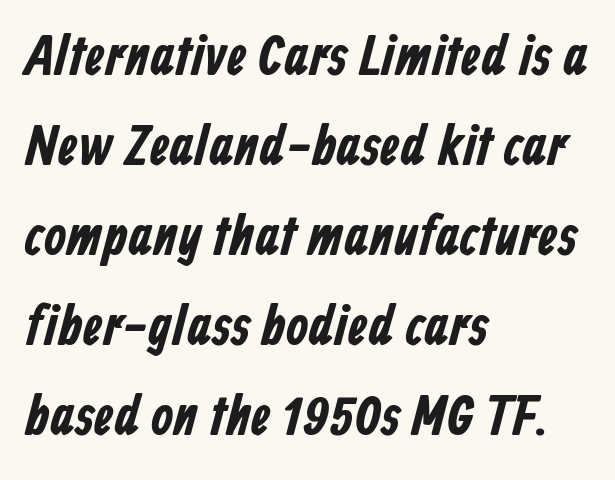
Q: Is the typeface a serif or a sans-serif typeface? A: Sans-serif.
Q: Is the text underlined? A: No.
Q: How is the paragraph aligned? A: Left-aligned.
Q: Is the spacing between letters normal or unusually wide? A: Normal.
Q: Is the spacing between lines tight, normal or loose? A: Normal.
Q: Width (condensed, normal, or wide)? A: Condensed.
Q: Stroke contrast? A: Low.
Q: x-height? A: Medium.
Q: Monospaced? A: No.
